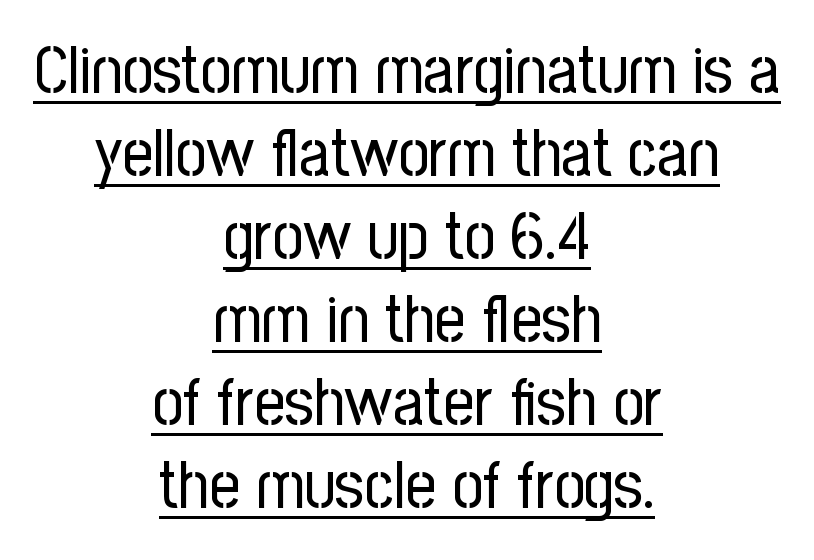
Q: Is the text bold? A: No.
Q: Is the text italic (slanted)? A: No, it is upright.
Q: Is the typeface a serif or a sans-serif typeface? A: Sans-serif.
Q: Is the text underlined? A: Yes.
Q: How is the paragraph aligned? A: Centered.
Q: Is the spacing between letters normal or unusually wide? A: Normal.
Q: Width (condensed, normal, or wide)? A: Condensed.
Q: Stroke contrast? A: Low.
Q: x-height? A: Medium.
Q: Monospaced? A: No.
